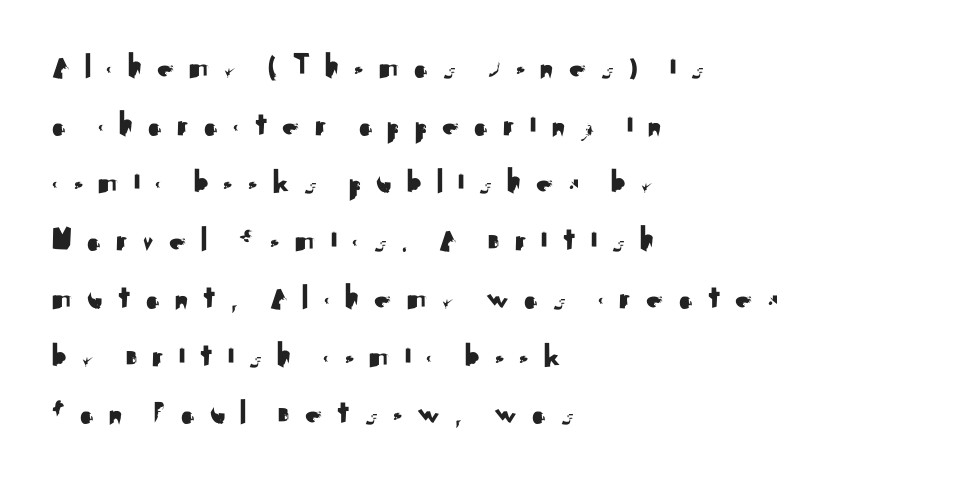
{"serif": "no", "italic": "no", "width": "normal", "stroke_contrast": "medium", "x_height": "small", "monospaced": "no", "underline": "no", "align": "left", "line_spacing": "normal", "line_spacing_ratio": 1.65, "letter_spacing": "wide", "letter_spacing_em": 0.38, "glyph_px": 35}
